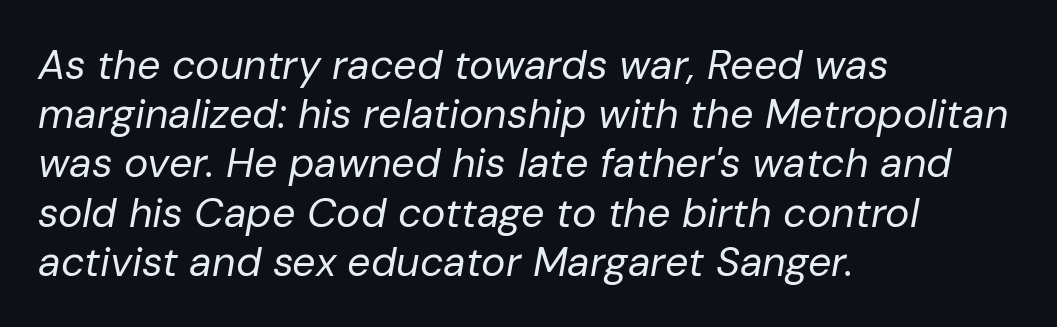
The image shows 41 px regular-weight type, italic (leaning right); set left-aligned, line spacing 1.2x, normal letter spacing, not underlined; low stroke contrast and a medium x-height.
